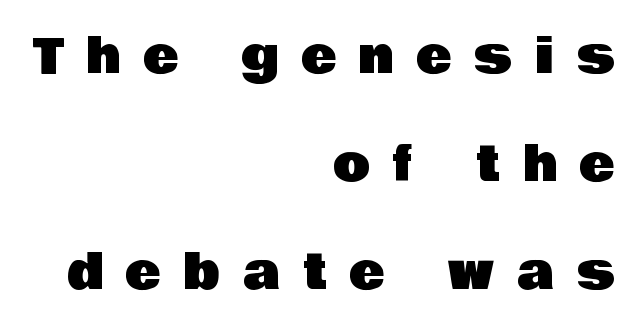
{"serif": "no", "italic": "no", "width": "normal", "stroke_contrast": "low", "x_height": "large", "monospaced": "no", "underline": "no", "align": "right", "line_spacing": "loose", "line_spacing_ratio": 2.25, "letter_spacing": "wide", "letter_spacing_em": 0.48, "glyph_px": 48}
